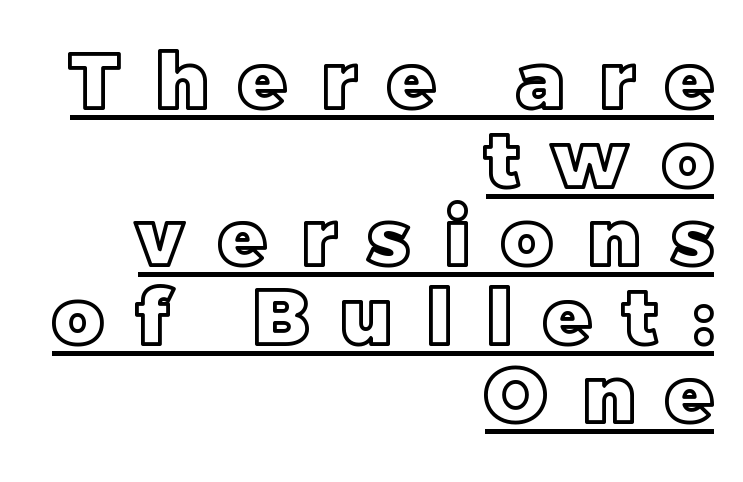
The image shows 77 px text type, upright; set right-aligned, tight line spacing (1.02x), unusually wide letter spacing (+0.43 em), underlined; a large x-height.
